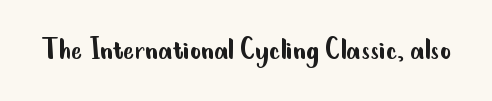
Every character sits straight up, as roman type does. Each letter's strokes conclude bluntly, with no projecting serifs. Each word holds together tightly as a unit, with standard inter-letter gaps. Here the designer chose a conventional face with non-uniform glyph widths. The space directly below the letters is spotless. Unbolded letterforms with no extra heft.
